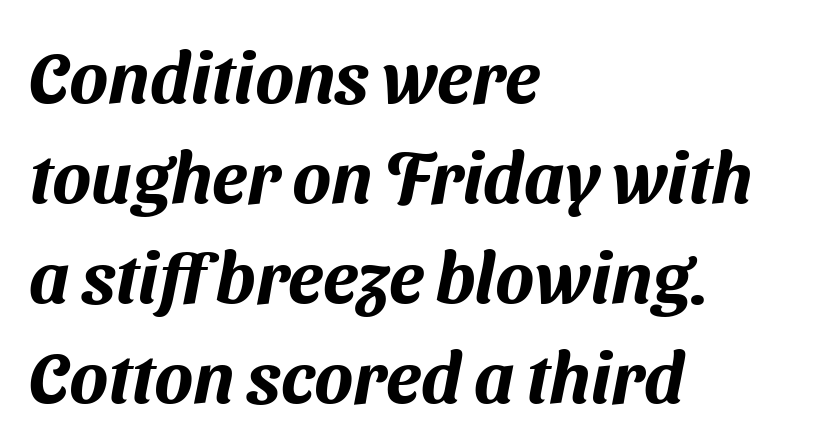
{"serif": "no", "width": "normal", "stroke_contrast": "medium", "x_height": "medium", "monospaced": "no", "underline": "no", "align": "left", "line_spacing": "normal", "line_spacing_ratio": 1.39, "letter_spacing": "normal", "letter_spacing_em": 0.0, "glyph_px": 72}
